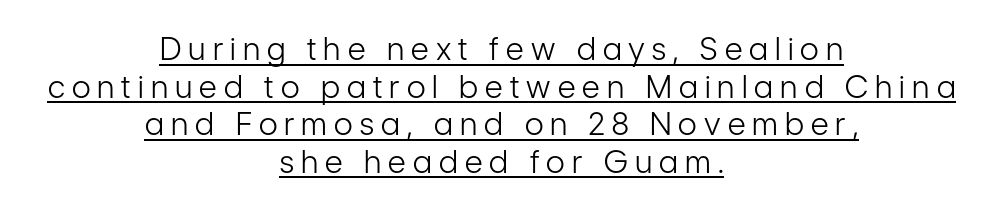
Q: Is the text bold? A: No.
Q: Is the text italic (slanted)? A: No, it is upright.
Q: Is the typeface a serif or a sans-serif typeface? A: Sans-serif.
Q: Is the text underlined? A: Yes.
Q: How is the paragraph aligned? A: Centered.
Q: Is the spacing between letters normal or unusually wide? A: Unusually wide.
Q: Width (condensed, normal, or wide)? A: Condensed.
Q: Stroke contrast? A: Low.
Q: x-height? A: Medium.
Q: Monospaced? A: No.
